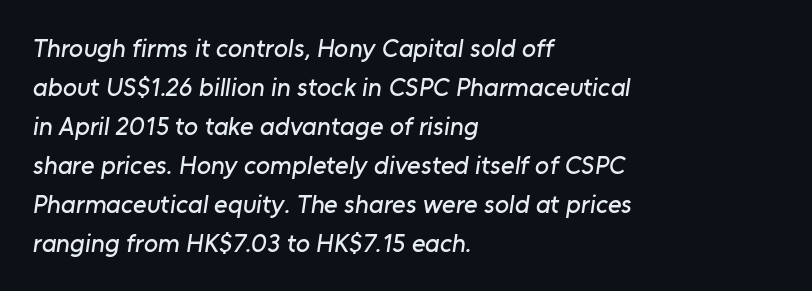
{"underline": "no", "align": "left", "line_spacing": "normal", "line_spacing_ratio": 1.5, "letter_spacing": "normal", "letter_spacing_em": 0.0, "glyph_px": 26}
